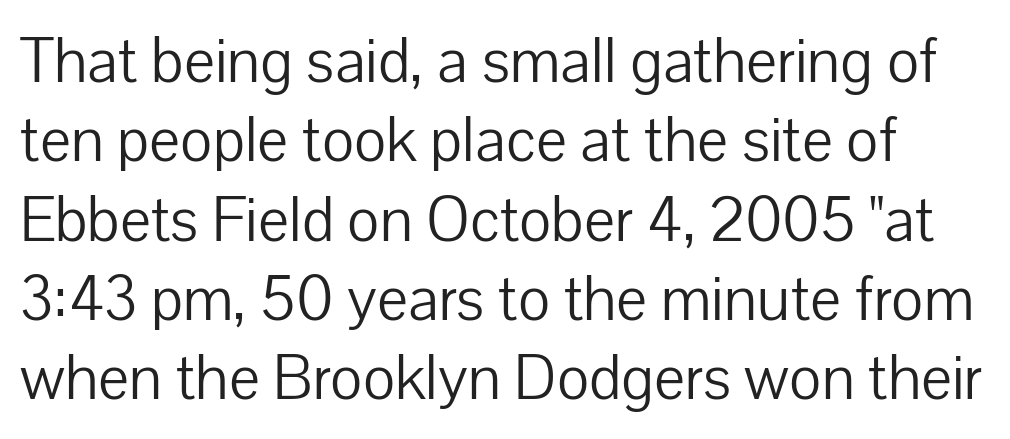
Q: Is the text bold? A: No.
Q: Is the text italic (slanted)? A: No, it is upright.
Q: Is the typeface a serif or a sans-serif typeface? A: Sans-serif.
Q: Is the text underlined? A: No.
Q: Is the spacing between letters normal or unusually wide? A: Normal.
Q: Is the spacing between lines tight, normal or loose? A: Normal.
Q: Width (condensed, normal, or wide)? A: Normal.
Q: Stroke contrast? A: Low.
Q: x-height? A: Medium.
Q: Monospaced? A: No.
